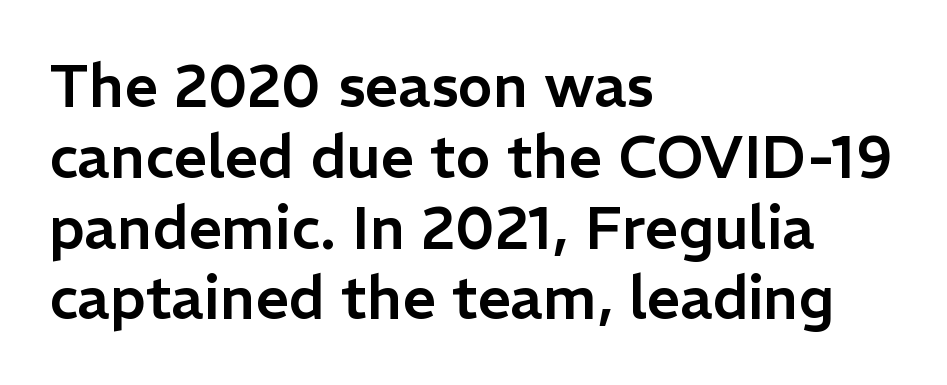
The glyphs are unaccompanied by any horizontal stroke below them. The rendering keeps characters at their native spacing. Do the letters lean? They stand straight. Every row of glyphs begins at an identical x-position on the left. The glyphs in this specimen are sans serif.
